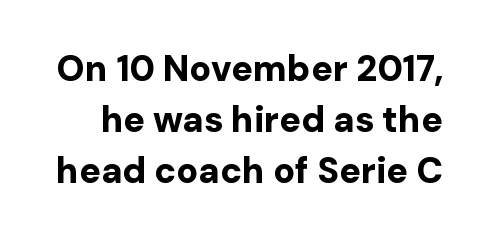
The image shows 36 px bold sans-serif type, upright; set normal line spacing (1.41x), normal letter spacing, not underlined; low stroke contrast and a medium x-height.
